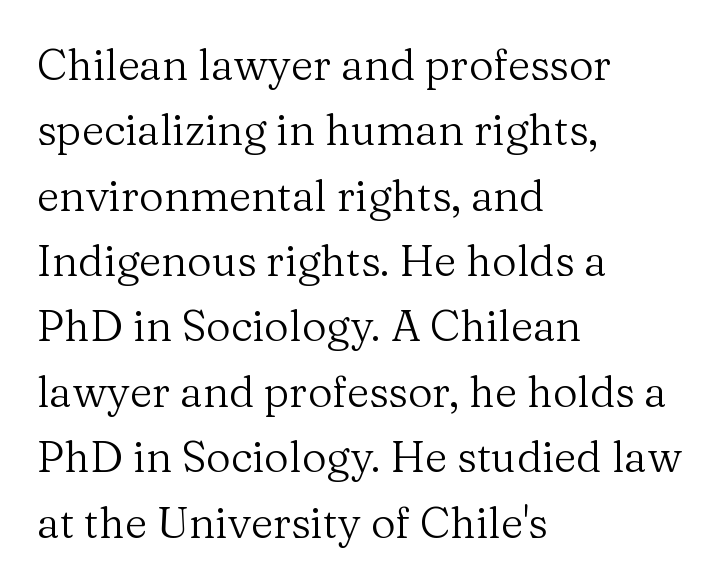
Small tapered or slab feet sit at the stroke ends, so this counts as serif. The passage is arranged the way most books set body copy — flush left. Ink coverage per letter is moderate at most. Is there any slant? The stems are plumb. How are the letters spaced? Ordinarily, with no added tracking.
